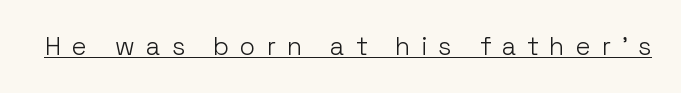
{"italic": "no", "bold": "no", "underline": "yes", "letter_spacing": "wide", "letter_spacing_em": 0.46, "glyph_px": 25}
